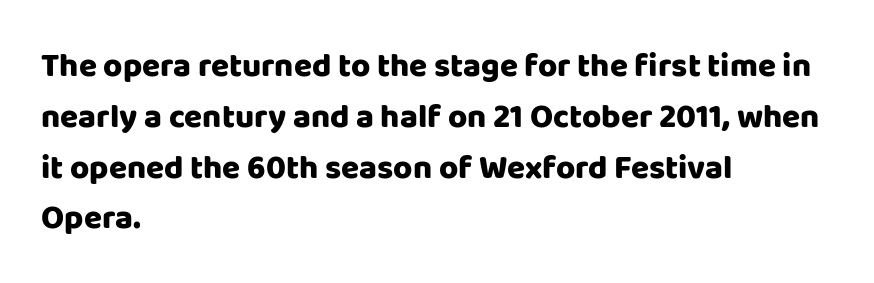
Q: Is the text bold? A: Yes.
Q: Is the text italic (slanted)? A: No, it is upright.
Q: Is the typeface a serif or a sans-serif typeface? A: Sans-serif.
Q: Is the text underlined? A: No.
Q: How is the paragraph aligned? A: Left-aligned.
Q: Is the spacing between letters normal or unusually wide? A: Normal.
Q: Is the spacing between lines tight, normal or loose? A: Normal.
Q: Width (condensed, normal, or wide)? A: Normal.
Q: Stroke contrast? A: Low.
Q: x-height? A: Large.
Q: Monospaced? A: No.
